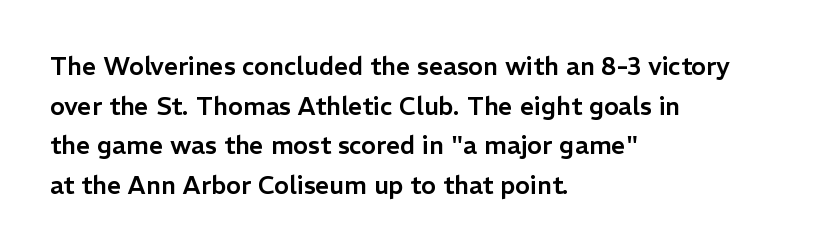
Q: Is the text italic (slanted)? A: No, it is upright.
Q: Is the text underlined? A: No.
Q: How is the paragraph aligned? A: Left-aligned.
Q: Is the spacing between letters normal or unusually wide? A: Normal.
Q: Is the spacing between lines tight, normal or loose? A: Normal.
